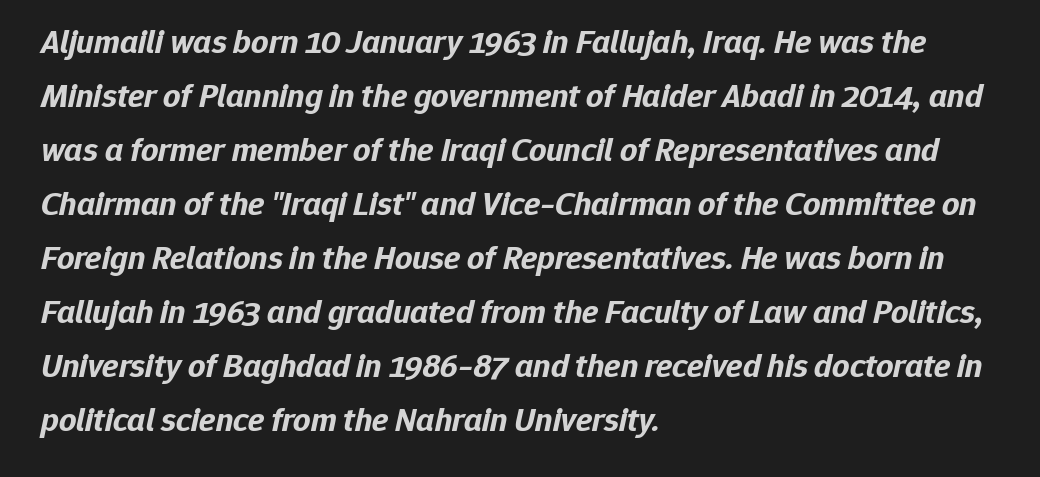
{"italic": "yes", "lean": "right", "slant_degrees": 12, "bold": "yes", "weight": "bold", "width": "normal", "stroke_contrast": "low", "x_height": "medium", "monospaced": "no", "underline": "no", "align": "left", "line_spacing": "normal", "line_spacing_ratio": 1.59, "letter_spacing": "normal", "letter_spacing_em": 0.0, "glyph_px": 34}
